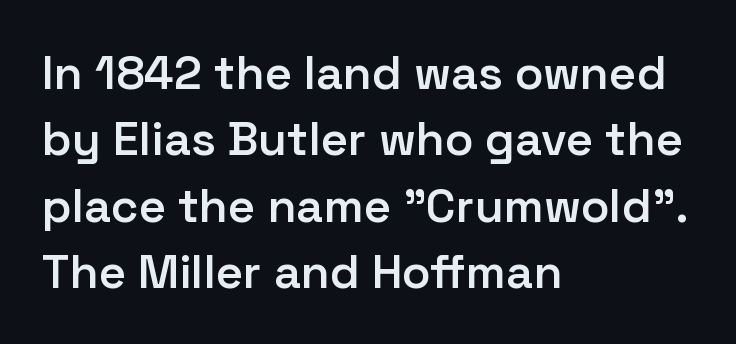
{"serif": "no", "italic": "no", "bold": "semi", "weight": "semibold", "width": "normal", "stroke_contrast": "low", "x_height": "medium", "monospaced": "no", "underline": "no", "align": "left", "line_spacing": "normal", "line_spacing_ratio": 1.41, "letter_spacing": "normal", "letter_spacing_em": 0.0, "glyph_px": 47}
